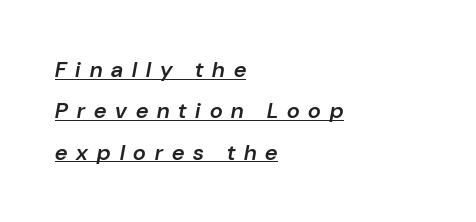
The image shows 22 px text type, italic (leaning right); set left-aligned, line spacing 1.88x, unusually wide letter spacing (+0.41 em), underlined.
